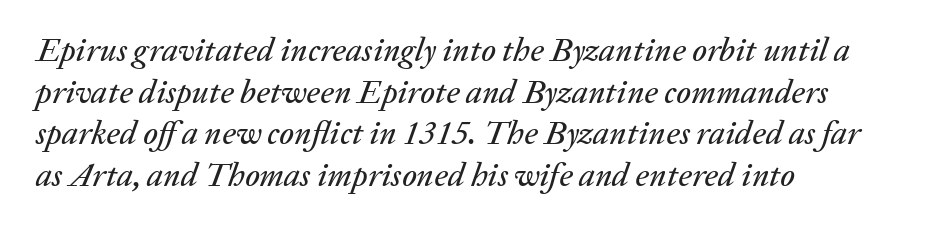
The image shows 33 px text type, italic (leaning right); set left-aligned, normal line spacing (1.26x), normal letter spacing, not underlined; low stroke contrast and a medium x-height.
